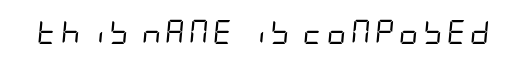
{"italic": "yes", "lean": "right", "slant_degrees": 5, "bold": "no", "underline": "no", "glyph_px": 24}
